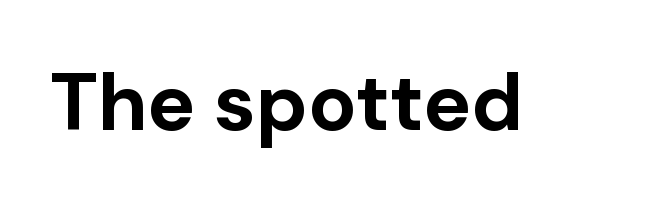
The image shows 80 px bold sans-serif type, upright; set normal letter spacing, not underlined; low stroke contrast and a medium x-height.
